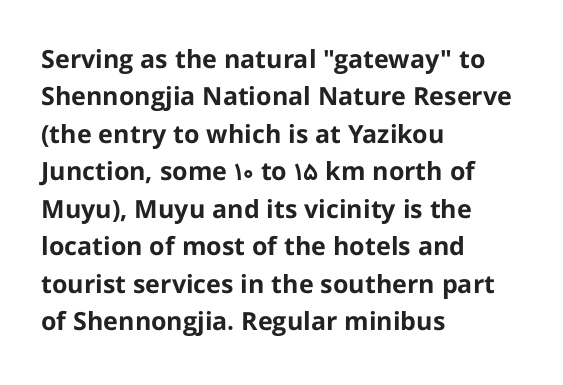
Baseline-to-baseline distance is the conventional proportion of letter height. The typesetter chose a ragged-right arrangement here. The zone under the glyphs is completely vacant. Typesetter's note: full bold, strokes at maximum text heaviness. In terms of posture, this sample is upright. The horizontal fit of the characters is conventional and even.
